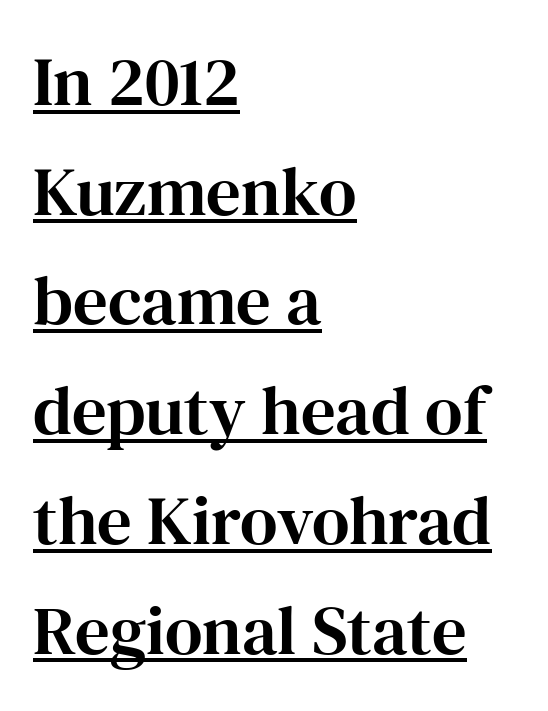
The image shows 69 px serif type, upright; set left-aligned, normal line spacing (1.59x), normal letter spacing, underlined; high stroke contrast and a medium x-height.
